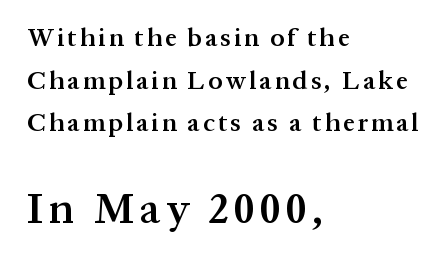
{"serif": "yes", "italic": "no", "bold": "semi", "weight": "semibold", "width": "normal", "stroke_contrast": "medium", "x_height": "medium", "monospaced": "no", "underline": "no", "align": "left", "line_spacing_ratio": 1.71, "larger_block": "second", "size_ratio": 1.72, "glyph_px": 43}
